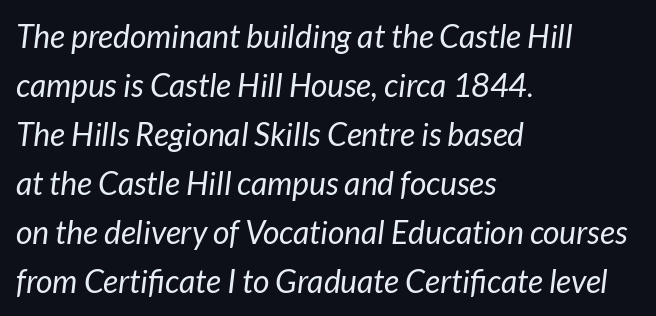
The image shows 32 px regular-weight type, italic (leaning right); set left-aligned, normal line spacing (1.53x), normal letter spacing, not underlined; low stroke contrast and a medium x-height.
